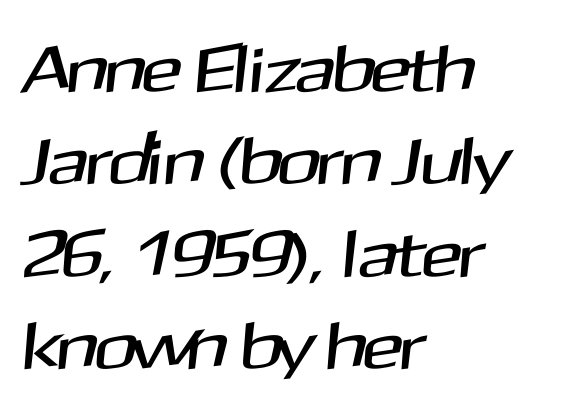
The image shows 67 px sans-serif type; set left-aligned, normal line spacing (1.38x), normal letter spacing, not underlined; medium stroke contrast and a medium x-height.
